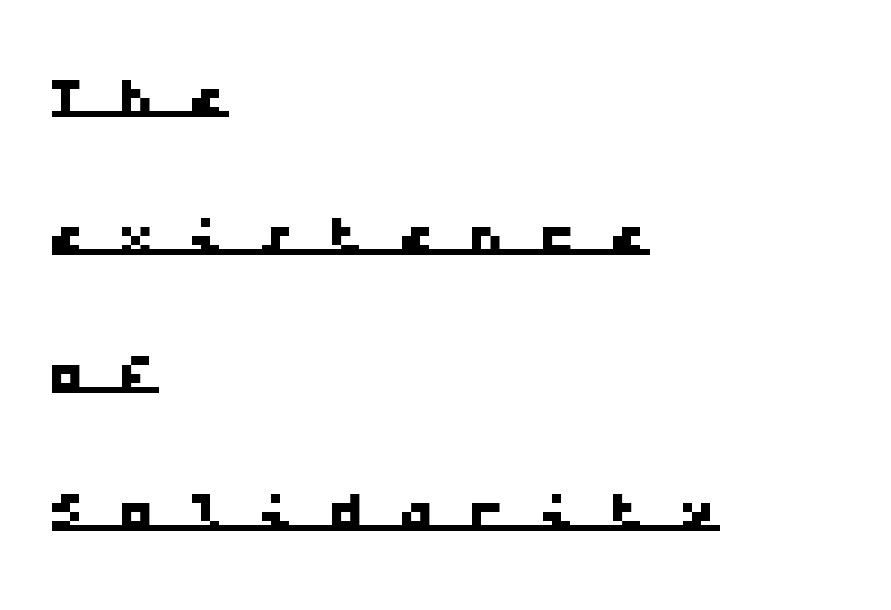
{"serif": "no", "width": "wide", "stroke_contrast": "low", "x_height": "medium", "monospaced": "yes", "underline": "yes", "align": "left", "line_spacing_ratio": 1.89, "letter_spacing": "wide", "letter_spacing_em": 0.46, "glyph_px": 73}
